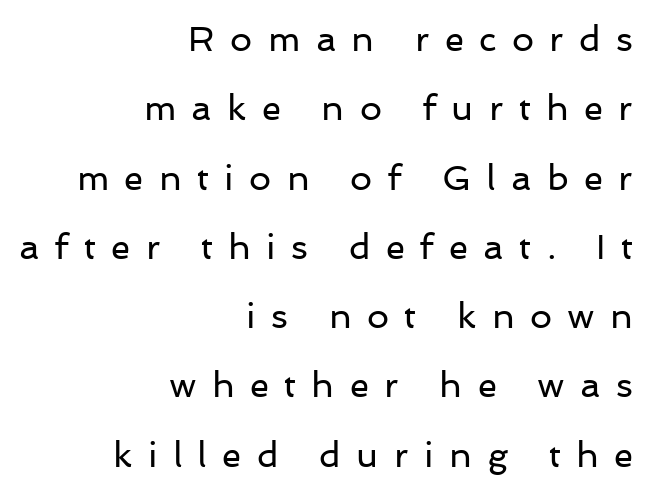
Q: Is the text bold? A: No.
Q: Is the text italic (slanted)? A: No, it is upright.
Q: Is the typeface a serif or a sans-serif typeface? A: Sans-serif.
Q: Is the text underlined? A: No.
Q: How is the paragraph aligned? A: Right-aligned.
Q: Is the spacing between letters normal or unusually wide? A: Unusually wide.
Q: Is the spacing between lines tight, normal or loose? A: Loose.
Q: Width (condensed, normal, or wide)? A: Normal.
Q: Stroke contrast? A: Low.
Q: x-height? A: Medium.
Q: Monospaced? A: No.
